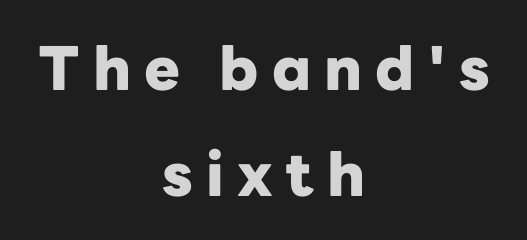
The image shows 60 px heavy sans-serif type, upright; set centered, line spacing 1.76x, unusually wide letter spacing (+0.22 em), not underlined; low stroke contrast and a medium x-height.
